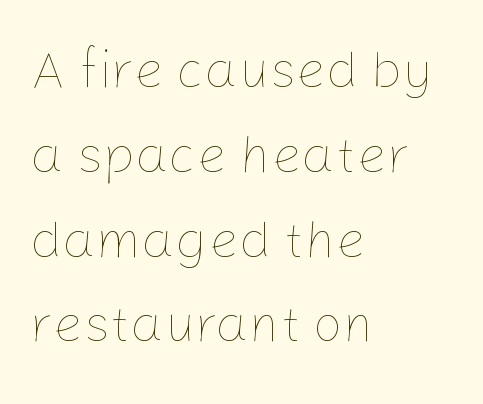
Q: Is the text bold? A: No.
Q: Is the text italic (slanted)? A: No, it is upright.
Q: Is the text underlined? A: No.
Q: How is the paragraph aligned? A: Left-aligned.
Q: Is the spacing between letters normal or unusually wide? A: Normal.
Q: Is the spacing between lines tight, normal or loose? A: Normal.
Q: Width (condensed, normal, or wide)? A: Normal.
Q: Stroke contrast? A: Low.
Q: x-height? A: Medium.
Q: Monospaced? A: No.
